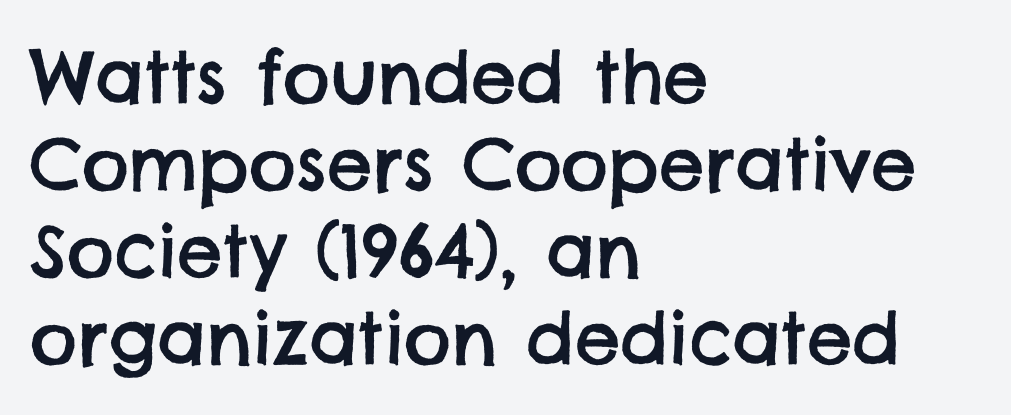
The image shows 72 px sans-serif type; set left-aligned, line spacing 1.21x, normal letter spacing, not underlined; low stroke contrast and a large x-height.
